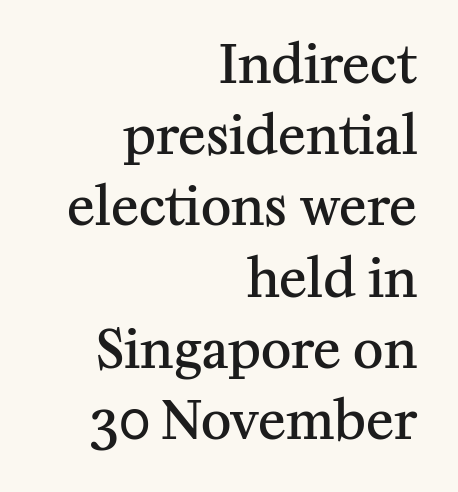
Q: Is the text bold? A: Semi-bold.
Q: Is the text italic (slanted)? A: No, it is upright.
Q: Is the typeface a serif or a sans-serif typeface? A: Serif.
Q: Is the text underlined? A: No.
Q: How is the paragraph aligned? A: Right-aligned.
Q: Is the spacing between letters normal or unusually wide? A: Normal.
Q: Is the spacing between lines tight, normal or loose? A: Normal.
Q: Width (condensed, normal, or wide)? A: Normal.
Q: Stroke contrast? A: Medium.
Q: x-height? A: Medium.
Q: Monospaced? A: No.
